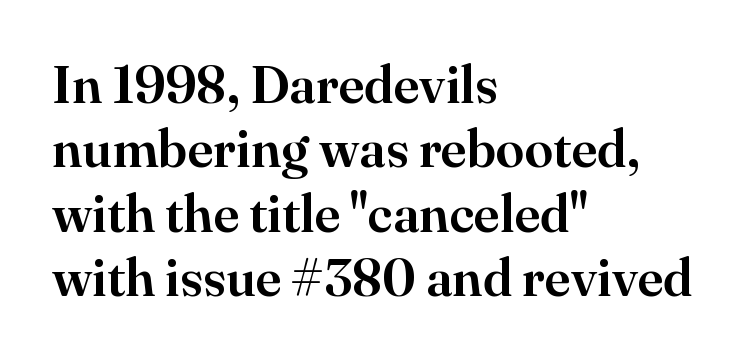
You could call the tracking neutral — neither tight nor loose. Does the lettering tilt? It doesn't — this is upright. Reading down the block, your eye returns to a fixed left position each line. Does the type have serifs? Yes, each stem ends in a small foot. Glance below the letters and you will spot only blank space.
